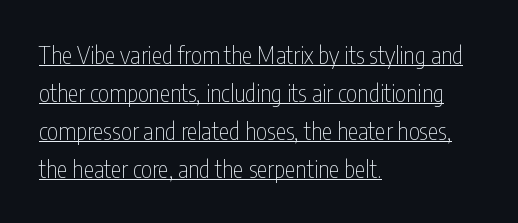
Q: Is the text bold? A: No.
Q: Is the text italic (slanted)? A: No, it is upright.
Q: Is the text underlined? A: Yes.
Q: How is the paragraph aligned? A: Left-aligned.
Q: Is the spacing between letters normal or unusually wide? A: Normal.
Q: Is the spacing between lines tight, normal or loose? A: Normal.
